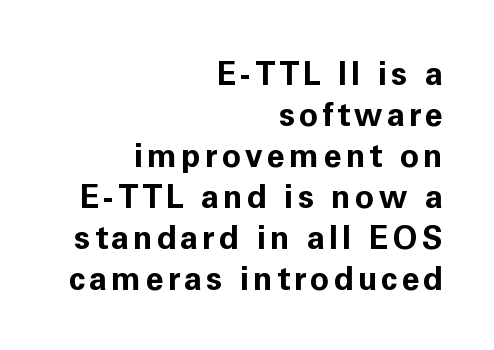
Q: Is the text bold? A: Yes.
Q: Is the text italic (slanted)? A: No, it is upright.
Q: Is the typeface a serif or a sans-serif typeface? A: Sans-serif.
Q: Is the text underlined? A: No.
Q: How is the paragraph aligned? A: Right-aligned.
Q: Is the spacing between lines tight, normal or loose? A: Normal.
Q: Width (condensed, normal, or wide)? A: Normal.
Q: Stroke contrast? A: Low.
Q: x-height? A: Medium.
Q: Monospaced? A: No.
